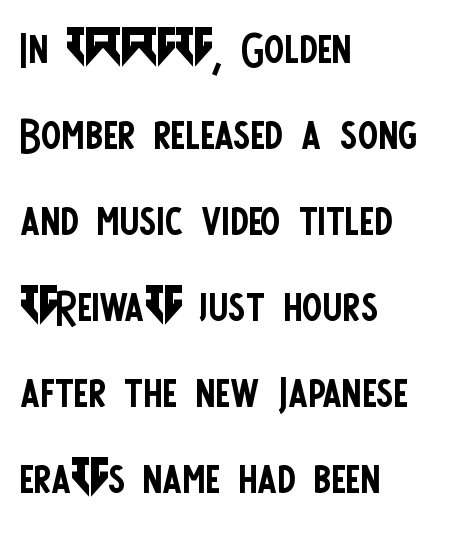
Is there much room between lines? A standard amount, neither cramped nor airy. A typesetter would call this proportional, since set widths differ per character. The paragraph shown leans on its left margin. Stroke thickness stays within the range of a standard reading face or lighter.
